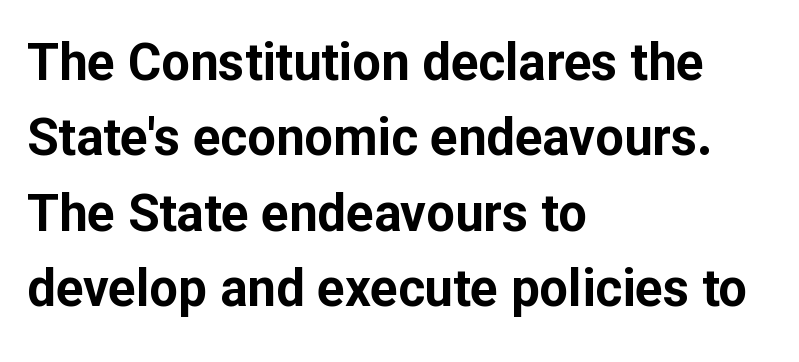
Q: Is the text bold? A: Yes.
Q: Is the text italic (slanted)? A: No, it is upright.
Q: Is the typeface a serif or a sans-serif typeface? A: Sans-serif.
Q: Is the text underlined? A: No.
Q: How is the paragraph aligned? A: Left-aligned.
Q: Is the spacing between letters normal or unusually wide? A: Normal.
Q: Is the spacing between lines tight, normal or loose? A: Normal.
Q: Width (condensed, normal, or wide)? A: Normal.
Q: Stroke contrast? A: Low.
Q: x-height? A: Medium.
Q: Monospaced? A: No.
